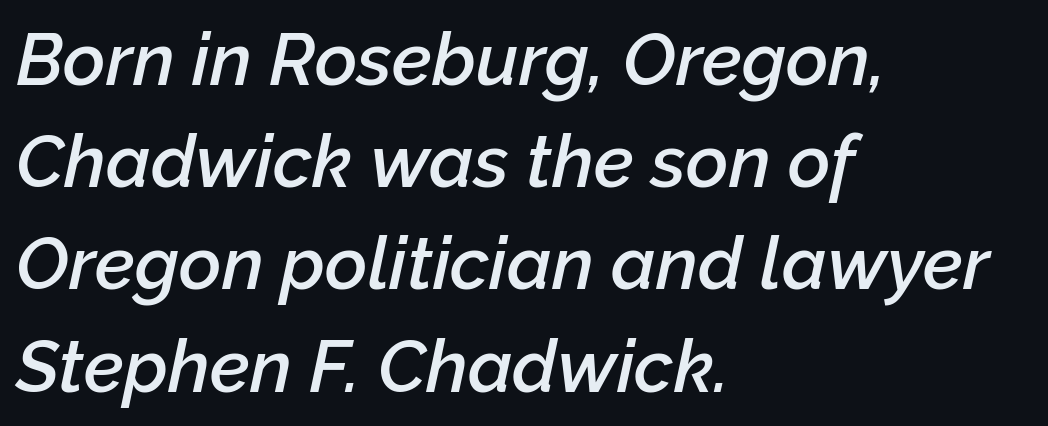
Q: Is the text bold? A: Semi-bold.
Q: Is the text italic (slanted)? A: Yes, it leans right by about 12 degrees.
Q: Is the text underlined? A: No.
Q: How is the paragraph aligned? A: Left-aligned.
Q: Is the spacing between letters normal or unusually wide? A: Normal.
Q: Is the spacing between lines tight, normal or loose? A: Normal.
Q: Width (condensed, normal, or wide)? A: Normal.
Q: Stroke contrast? A: Low.
Q: x-height? A: Medium.
Q: Monospaced? A: No.
